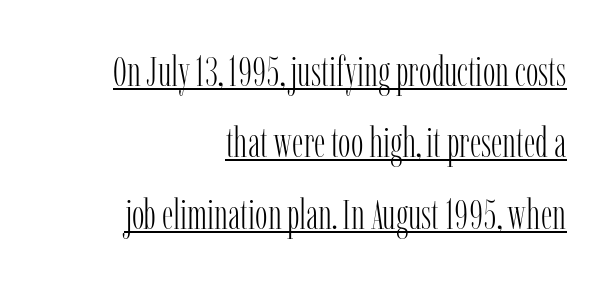
Q: Is the text bold? A: No.
Q: Is the text italic (slanted)? A: No, it is upright.
Q: Is the typeface a serif or a sans-serif typeface? A: Serif.
Q: Is the text underlined? A: Yes.
Q: How is the paragraph aligned? A: Right-aligned.
Q: Is the spacing between letters normal or unusually wide? A: Normal.
Q: Is the spacing between lines tight, normal or loose? A: Normal.
Q: Width (condensed, normal, or wide)? A: Condensed.
Q: Stroke contrast? A: Low.
Q: x-height? A: Medium.
Q: Monospaced? A: No.
